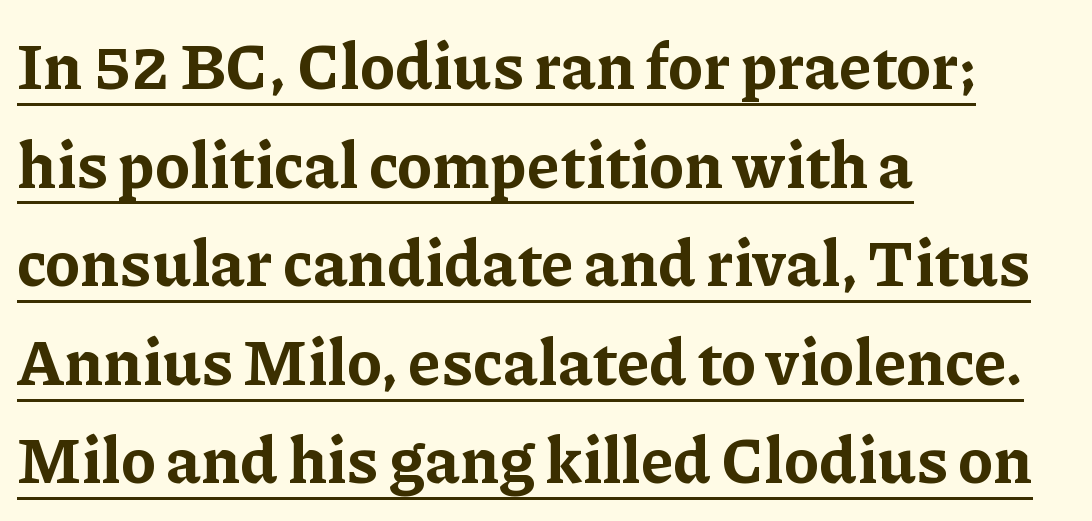
The image shows 64 px bold serif type, upright; set left-aligned, normal line spacing (1.54x), normal letter spacing, underlined; low stroke contrast and a medium x-height.
